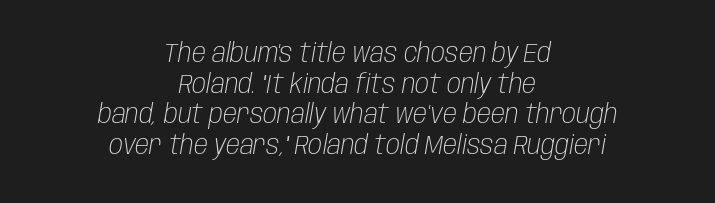
{"italic": "yes", "lean": "right", "slant_degrees": 10, "bold": "no", "underline": "no", "align": "center", "line_spacing_ratio": 1.18, "letter_spacing": "normal", "letter_spacing_em": 0.0, "glyph_px": 26}
